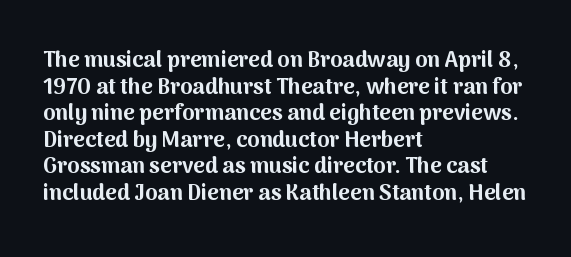
Which margin do the lines hug? The left one — the right edge is uneven. Weight check: bold — yes, fully. Tracking here is standard; glyphs follow each other at the usual distance. Unlike italic type, these characters show no tilt at all. Just letters on the line, the space beneath them empty.
